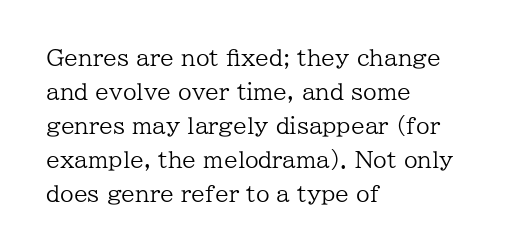
{"italic": "no", "bold": "no", "underline": "no", "align": "left", "line_spacing": "normal", "line_spacing_ratio": 1.55, "letter_spacing": "normal", "letter_spacing_em": 0.0, "glyph_px": 22}
